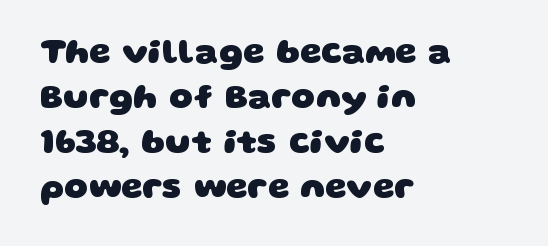
Is the block centered? No — it sits flush against the left margin. Typographic density is high because the face is bold. If you measured baseline to baseline, you'd find a middling distance. Plain, unruled lines of type. Does extra space separate the letters? No, they use regular spacing.
